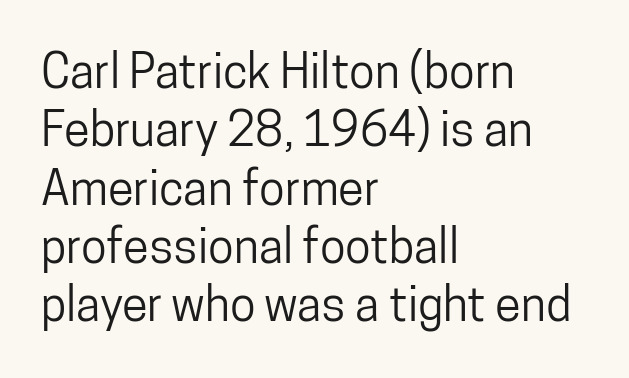
{"serif": "no", "italic": "no", "width": "condensed", "stroke_contrast": "low", "x_height": "medium", "monospaced": "no", "underline": "no", "align": "left", "line_spacing_ratio": 1.24, "letter_spacing": "normal", "letter_spacing_em": 0.0, "glyph_px": 47}
